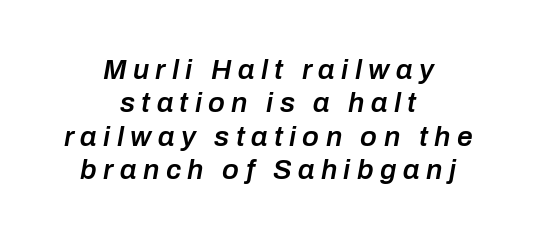
{"italic": "yes", "lean": "right", "slant_degrees": 10, "bold": "semi", "weight": "semibold", "width": "normal", "stroke_contrast": "low", "x_height": "medium", "monospaced": "no", "underline": "no", "align": "center", "line_spacing_ratio": 1.19, "letter_spacing": "wide", "letter_spacing_em": 0.23, "glyph_px": 28}
